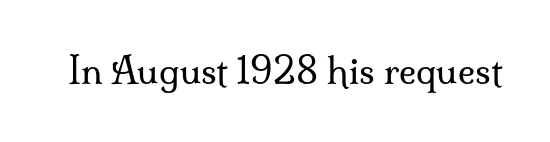
Descenders are the only things crossing below the line. Honestly, the letter spacing is just normal — you wouldn't notice it. This sample has the flowing, uneven cadence of proportional lettering. No extra ink here — the face is not bold. Check where the strokes stop: tiny serifs finish them off. You can tell it's not italic because the verticals are truly vertical.
